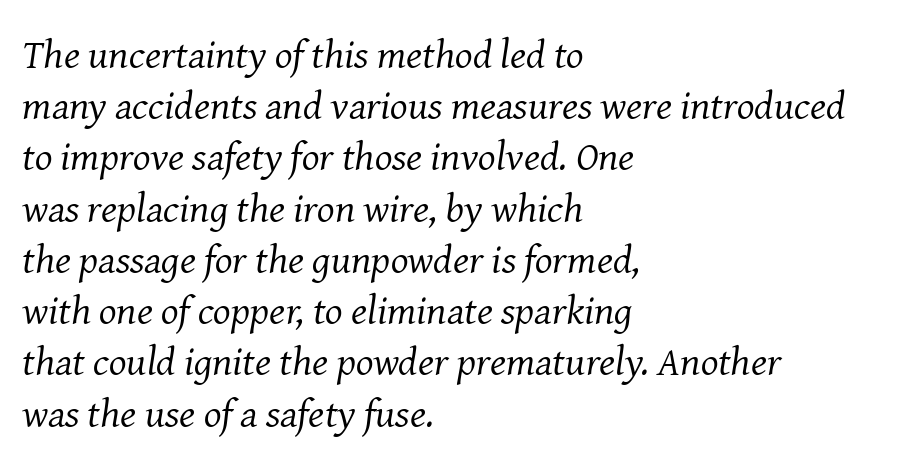
These lines sit exactly where default settings would place them. The letterforms sit at book weight or below. In terms of letterspacing, this is plain default setting. You could not count columns in this text — the font is proportionally spaced. Italic: yes, the glyphs are oblique. No word sits above an underline.
